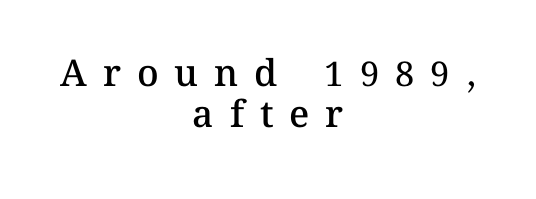
{"italic": "no", "bold": "semi", "weight": "semibold", "width": "normal", "stroke_contrast": "medium", "x_height": "medium", "monospaced": "no", "underline": "no", "align": "center", "line_spacing": "tight", "line_spacing_ratio": 1.12, "letter_spacing": "wide", "letter_spacing_em": 0.43, "glyph_px": 37}
